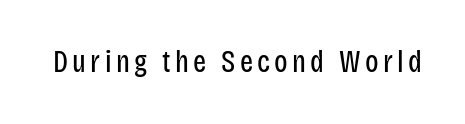
A typesetter would label this face a sans. Posture: straight, roman, zero tilt. Proportional: the letters do not fall into vertical columns. Unbolded letterforms with no extra heft. The space directly below the letters is spotless.
